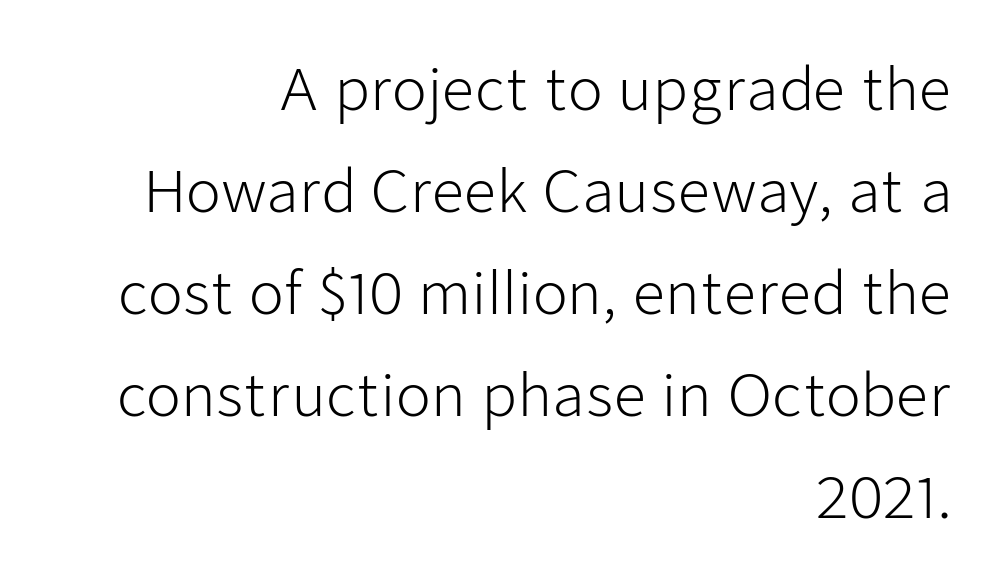
A typesetter would call this proportional, since set widths differ per character. Is the stroke heavy? The answer is a plain regular-or-lighter. This sample is right-justified, so line beginnings fall wherever the words allow. Beneath every word, the page is bare. What stands out about the letter spacing? Nothing — it is the standard amount.
